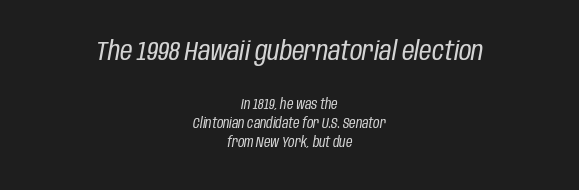
Q: Is the text bold? A: No.
Q: Is the text italic (slanted)? A: Yes, it leans right by about 10 degrees.
Q: Is the text underlined? A: No.
Q: How is the paragraph aligned? A: Centered.
Q: Is the spacing between letters normal or unusually wide? A: Normal.
Q: Is the spacing between lines tight, normal or loose? A: Normal.
Q: Which block of text is set in a larger size, the first (top) or the second (bottom)? A: The first (top) one.
